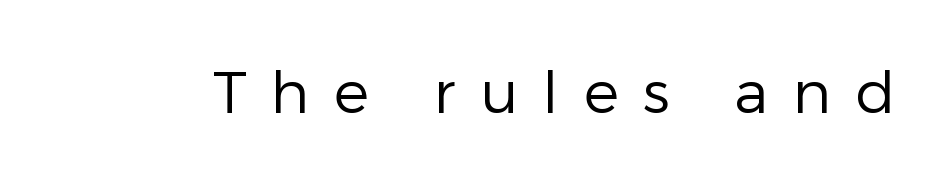
{"serif": "no", "italic": "no", "bold": "no", "weight": "regular", "width": "normal", "stroke_contrast": "low", "x_height": "medium", "monospaced": "no", "underline": "no", "letter_spacing": "wide", "letter_spacing_em": 0.42, "glyph_px": 59}
